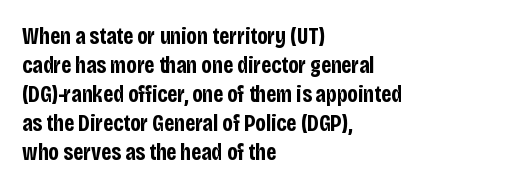
The image shows 23 px bold type, upright; set left-aligned, normal line spacing (1.26x), normal letter spacing, not underlined.
